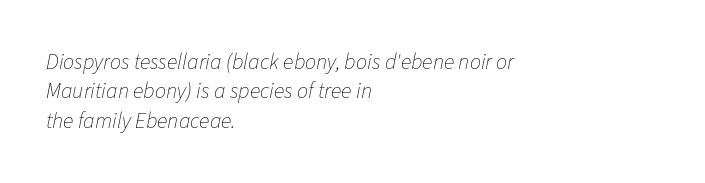
The image shows 22 px text type, italic (leaning right); set left-aligned, normal line spacing (1.34x), normal letter spacing, not underlined.
